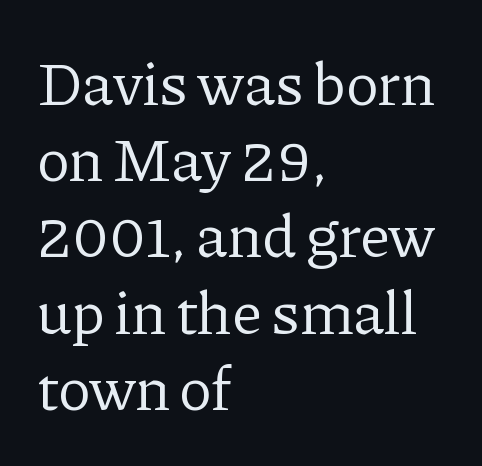
The image shows 61 px regular-weight serif type, upright; set left-aligned, normal line spacing (1.25x), normal letter spacing, not underlined; low stroke contrast and a medium x-height.
